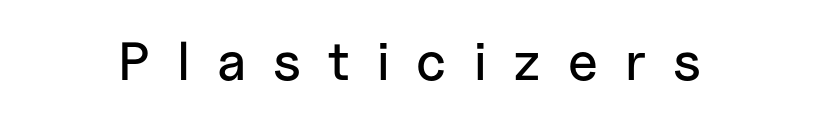
{"serif": "no", "italic": "no", "width": "normal", "stroke_contrast": "low", "x_height": "medium", "monospaced": "no", "underline": "no", "letter_spacing": "wide", "letter_spacing_em": 0.5, "glyph_px": 54}
